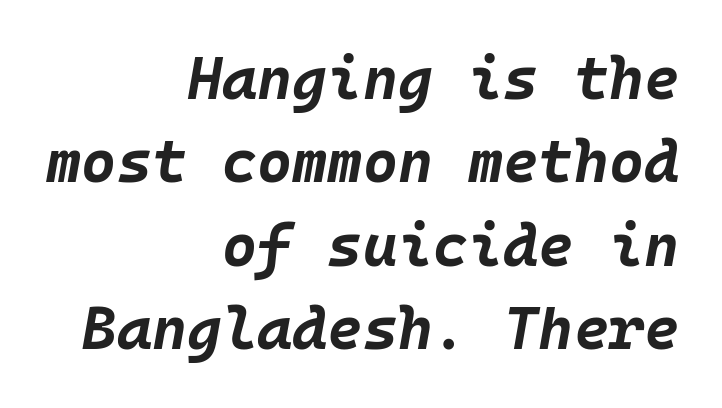
The rendering uses a moderate line-height, typical for paragraphs. Beneath every word, the page is bare. Does the copy run flush right? Yes — the right margin is perfectly even. When letters slant like this, we call the style italic.
